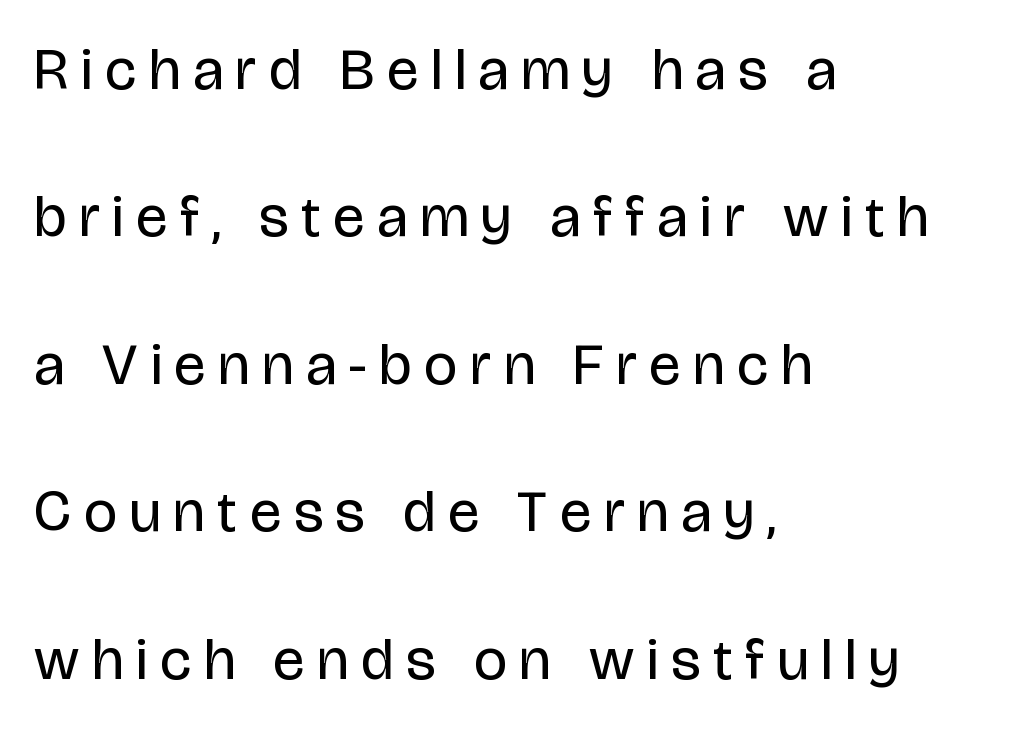
{"serif": "no", "italic": "no", "bold": "no", "weight": "regular", "width": "condensed", "stroke_contrast": "low", "x_height": "large", "monospaced": "no", "underline": "no", "align": "left", "line_spacing": "loose", "line_spacing_ratio": 2.5, "letter_spacing": "wide", "letter_spacing_em": 0.22, "glyph_px": 59}
